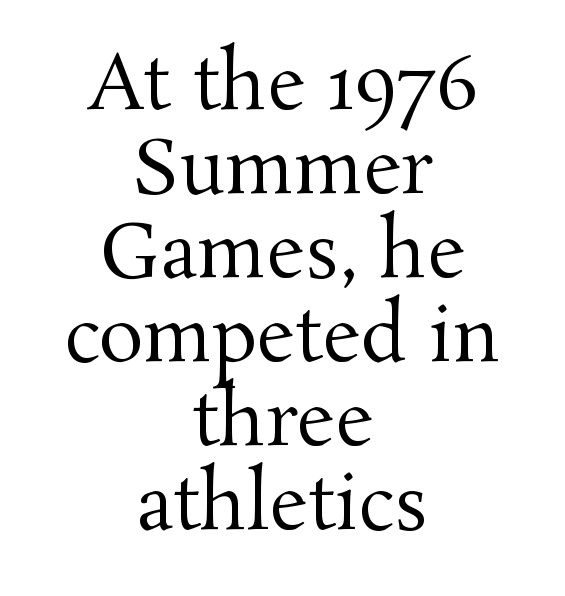
{"serif": "yes", "italic": "no", "bold": "no", "weight": "regular", "width": "normal", "stroke_contrast": "medium", "x_height": "medium", "monospaced": "no", "underline": "no", "align": "center", "line_spacing": "tight", "line_spacing_ratio": 1.12, "letter_spacing": "normal", "letter_spacing_em": 0.0, "glyph_px": 75}
